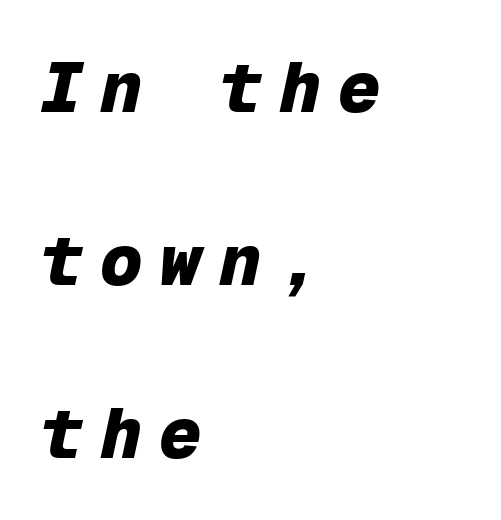
{"italic": "yes", "lean": "right", "slant_degrees": 12, "bold": "yes", "weight": "heavy", "width": "normal", "stroke_contrast": "low", "x_height": "medium", "monospaced": "yes", "underline": "no", "align": "left", "line_spacing": "loose", "line_spacing_ratio": 2.44, "letter_spacing": "wide", "letter_spacing_em": 0.24, "glyph_px": 71}
